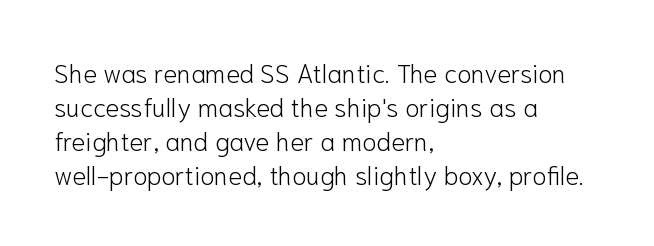
Descenders are the only things crossing below the line. All the whitespace from short lines collects on the right. Characters remain perfectly vertical along every line. The letters sit at their default tracking, neither squeezed nor spread.
